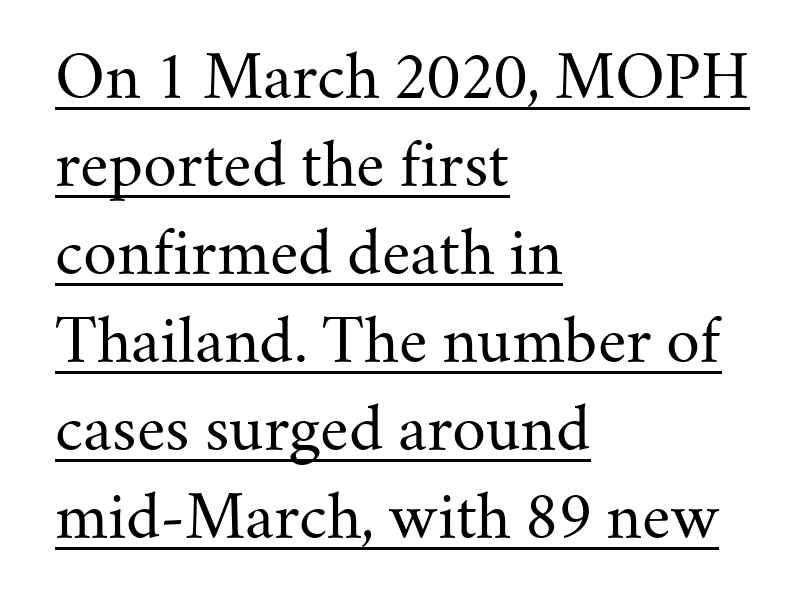
The designer left line spacing at the default. Does a line run under the words? Yes, clearly. Layout note: lines flush left. Stroke terminals: seriffed.
